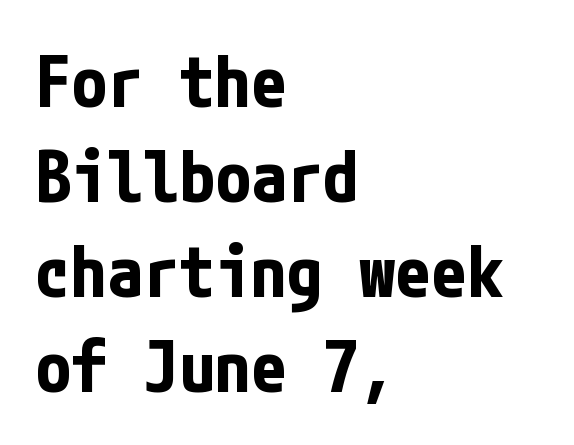
The image shows 72 px bold, condensed sans-serif type, upright; set left-aligned, normal line spacing (1.32x), normal letter spacing, not underlined; low stroke contrast and a medium x-height.
